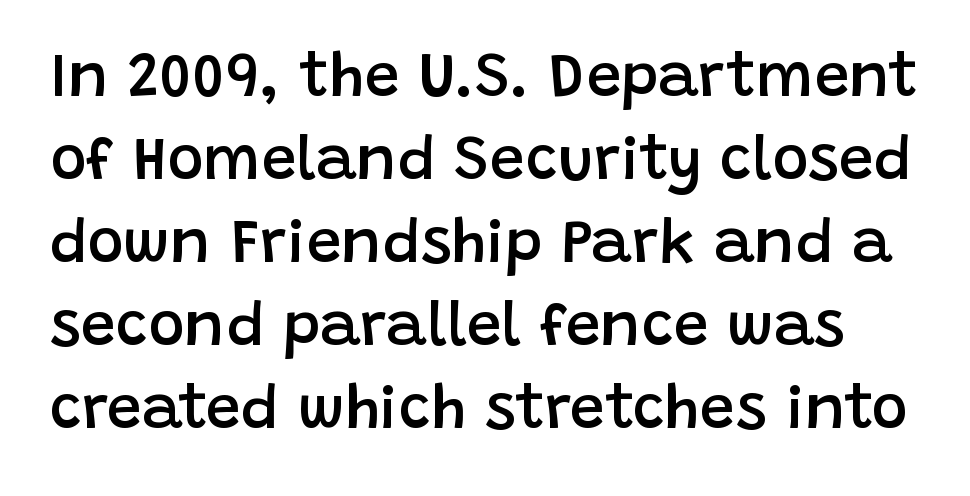
Q: Is the text bold? A: Semi-bold.
Q: Is the text italic (slanted)? A: No, it is upright.
Q: Is the typeface a serif or a sans-serif typeface? A: Sans-serif.
Q: Is the text underlined? A: No.
Q: Is the spacing between letters normal or unusually wide? A: Normal.
Q: Is the spacing between lines tight, normal or loose? A: Normal.
Q: Width (condensed, normal, or wide)? A: Normal.
Q: Stroke contrast? A: Low.
Q: x-height? A: Large.
Q: Monospaced? A: No.
